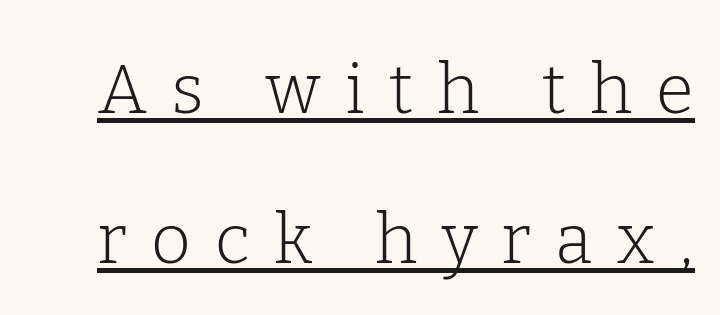
The image shows 69 px light serif type, upright; set loose line spacing (2.17x), unusually wide letter spacing (+0.35 em), underlined; low stroke contrast and a medium x-height.
